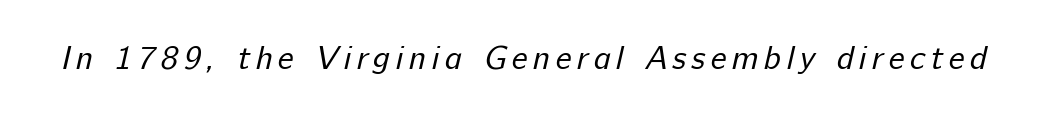
{"serif": "no", "bold": "no", "weight": "regular", "width": "normal", "stroke_contrast": "low", "x_height": "medium", "monospaced": "no", "underline": "no", "glyph_px": 33}
